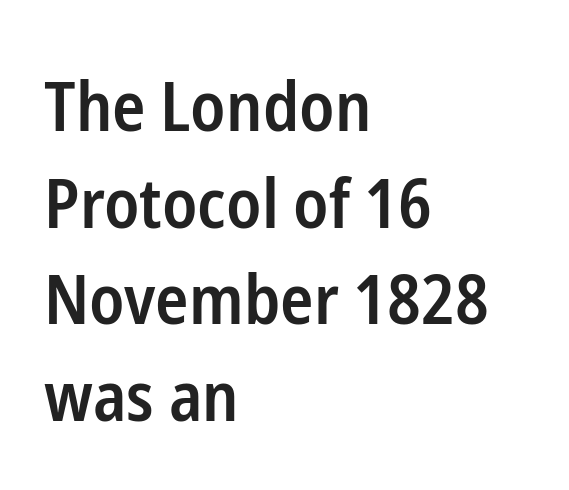
The image shows 69 px semibold, condensed sans-serif type, upright; set left-aligned, normal line spacing (1.4x), normal letter spacing, not underlined; low stroke contrast and a medium x-height.
